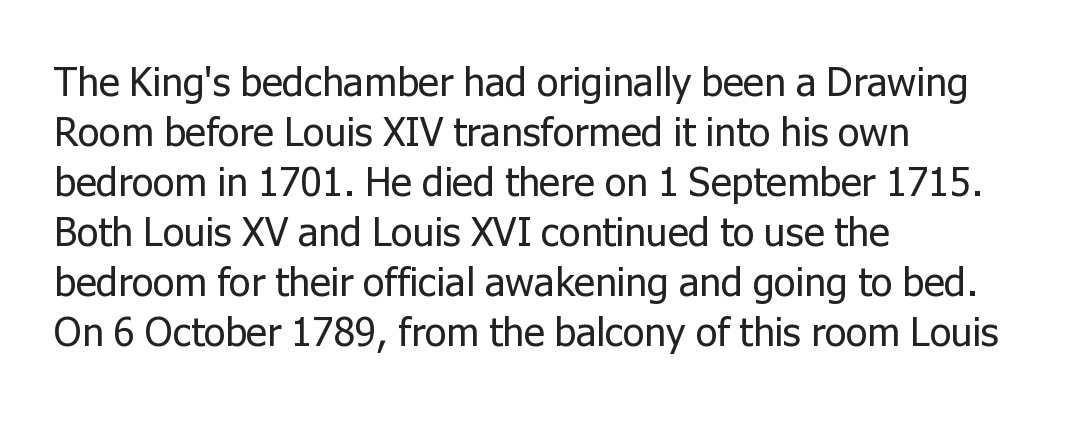
Q: Is the text bold? A: No.
Q: Is the text italic (slanted)? A: No, it is upright.
Q: Is the typeface a serif or a sans-serif typeface? A: Sans-serif.
Q: Is the text underlined? A: No.
Q: How is the paragraph aligned? A: Left-aligned.
Q: Is the spacing between letters normal or unusually wide? A: Normal.
Q: Is the spacing between lines tight, normal or loose? A: Normal.
Q: Width (condensed, normal, or wide)? A: Normal.
Q: Stroke contrast? A: Low.
Q: x-height? A: Medium.
Q: Monospaced? A: No.
